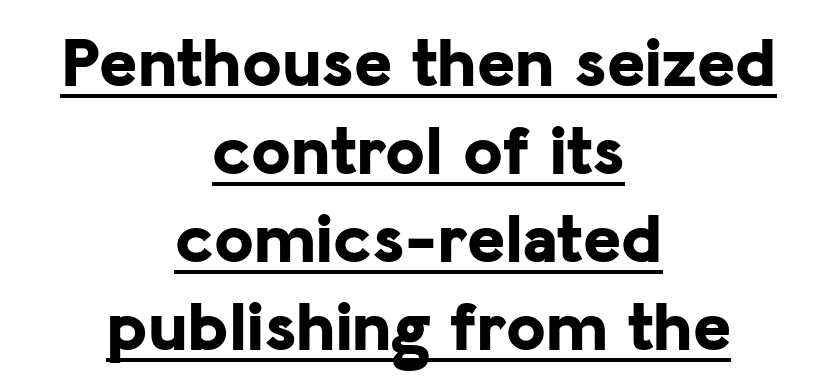
{"serif": "no", "italic": "no", "bold": "yes", "weight": "bold", "width": "normal", "stroke_contrast": "low", "x_height": "medium", "monospaced": "no", "underline": "yes", "align": "center", "line_spacing_ratio": 1.22, "letter_spacing": "normal", "letter_spacing_em": 0.0, "glyph_px": 72}
